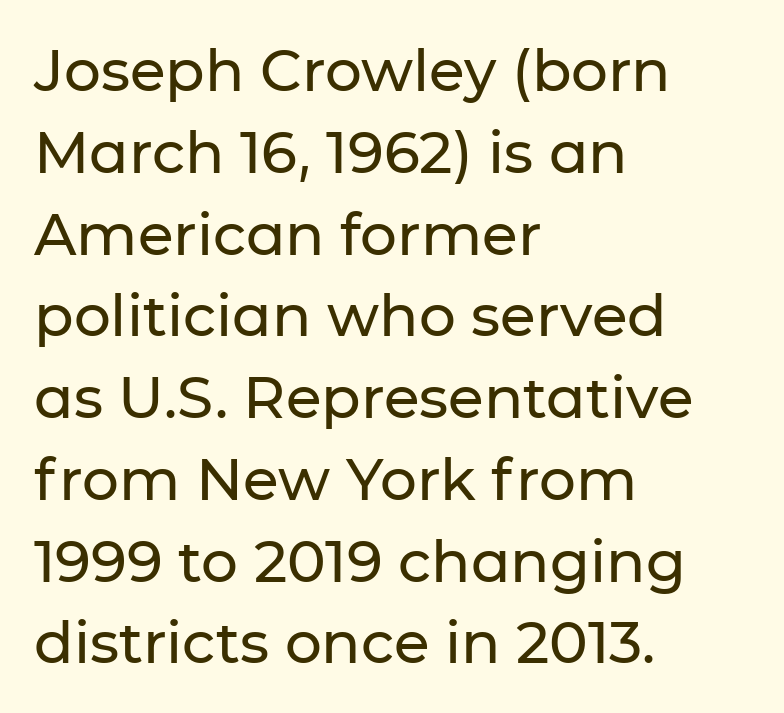
The image shows 58 px sans-serif type, upright; set left-aligned, normal line spacing (1.41x), normal letter spacing, not underlined; low stroke contrast and a medium x-height.
